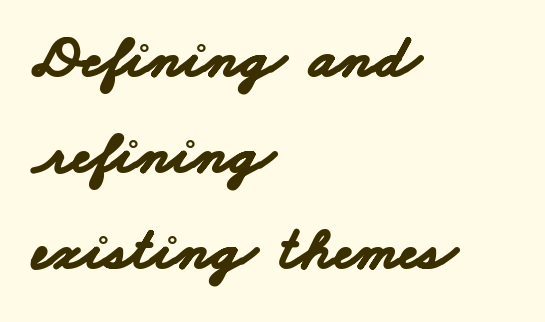
Q: Is the text bold? A: Yes.
Q: Is the typeface a serif or a sans-serif typeface? A: Sans-serif.
Q: Is the text underlined? A: No.
Q: How is the paragraph aligned? A: Left-aligned.
Q: Is the spacing between letters normal or unusually wide? A: Normal.
Q: Is the spacing between lines tight, normal or loose? A: Normal.
Q: Width (condensed, normal, or wide)? A: Wide.
Q: Stroke contrast? A: Low.
Q: x-height? A: Small.
Q: Monospaced? A: No.
